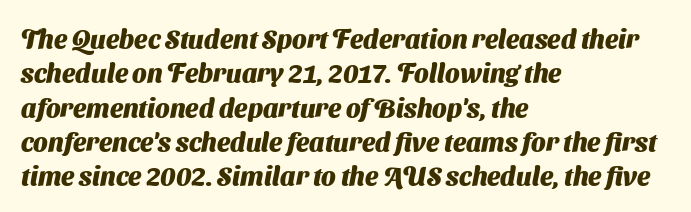
The image shows 26 px bold type; set left-aligned, normal line spacing (1.32x), normal letter spacing, not underlined.
